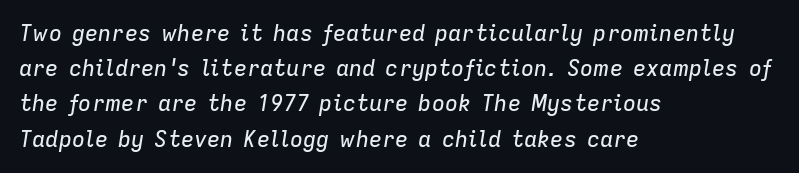
{"italic": "yes", "lean": "right", "slant_degrees": 9, "underline": "no", "align": "left", "line_spacing": "normal", "line_spacing_ratio": 1.6, "letter_spacing": "normal", "letter_spacing_em": 0.0, "glyph_px": 22}
